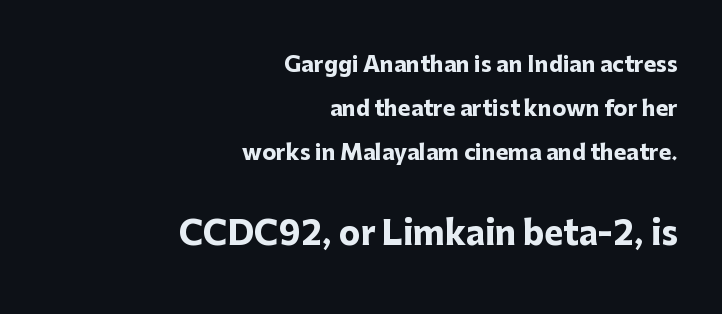
{"serif": "no", "italic": "no", "bold": "yes", "weight": "heavy", "width": "normal", "stroke_contrast": "low", "x_height": "medium", "monospaced": "no", "underline": "no", "align": "right", "line_spacing": "loose", "line_spacing_ratio": 2.1, "letter_spacing": "normal", "letter_spacing_em": 0.0, "larger_block": "second", "size_ratio": 1.52, "glyph_px": 32}
